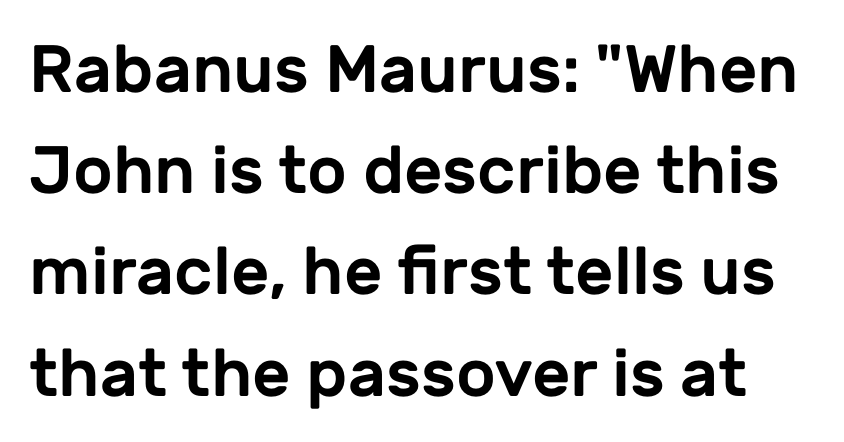
The image shows 67 px sans-serif type, upright; set normal line spacing (1.51x), normal letter spacing, not underlined; low stroke contrast and a medium x-height.
